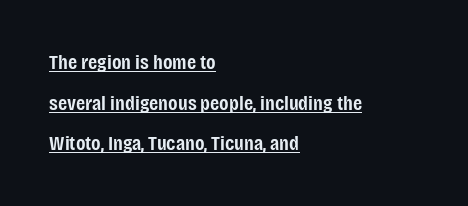
Q: Is the text bold? A: Semi-bold.
Q: Is the text italic (slanted)? A: No, it is upright.
Q: Is the text underlined? A: Yes.
Q: How is the paragraph aligned? A: Left-aligned.
Q: Is the spacing between letters normal or unusually wide? A: Normal.
Q: Is the spacing between lines tight, normal or loose? A: Loose.
